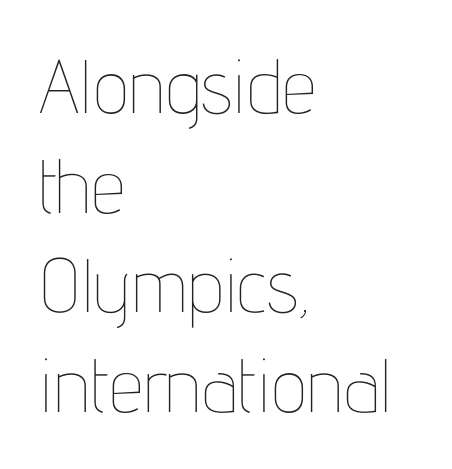
The image shows 76 px thin, condensed type, upright; set left-aligned, normal line spacing (1.31x), normal letter spacing, not underlined; low stroke contrast and a medium x-height.
